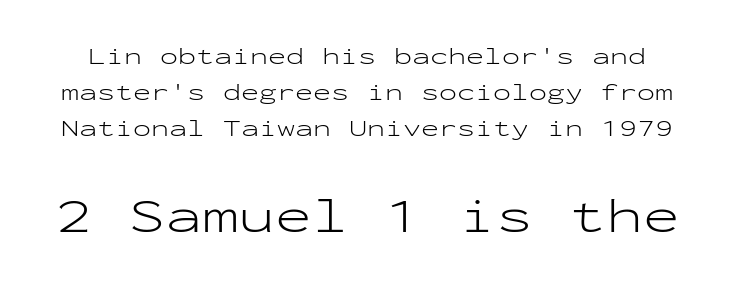
The font family rendered here belongs to the sans-serif group. A student would notice the bottom passage is typeset larger than what precedes it. The weight would be labelled regular, book, light, or lighter still. Descender tails drop into unmarked territory. Line spacing here is normal.
